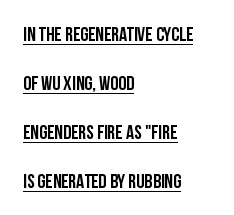
The type sits square on the baseline with zero lean. The letterforms sit shoulder to shoulder at normal distance. The passage is arranged the way most books set body copy — flush left. Caption: lettering with a line underneath. Is there much room between lines? Yes — plenty of vertical air separates them.
